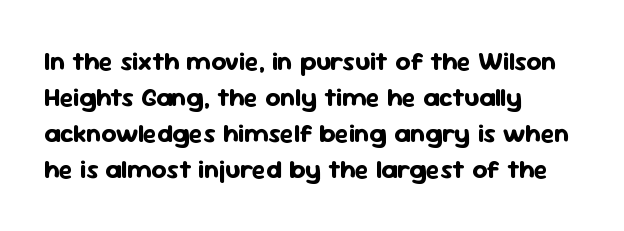
{"italic": "no", "bold": "yes", "underline": "no", "align": "left", "line_spacing": "normal", "line_spacing_ratio": 1.39, "letter_spacing": "normal", "letter_spacing_em": 0.0, "glyph_px": 26}
